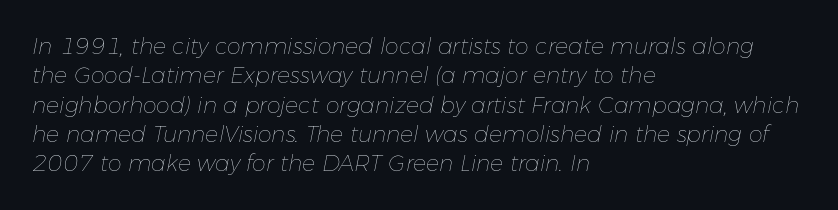
Q: Is the text bold? A: No.
Q: Is the text italic (slanted)? A: Yes, it leans right by about 11 degrees.
Q: Is the text underlined? A: No.
Q: How is the paragraph aligned? A: Left-aligned.
Q: Is the spacing between letters normal or unusually wide? A: Normal.
Q: Is the spacing between lines tight, normal or loose? A: Normal.
